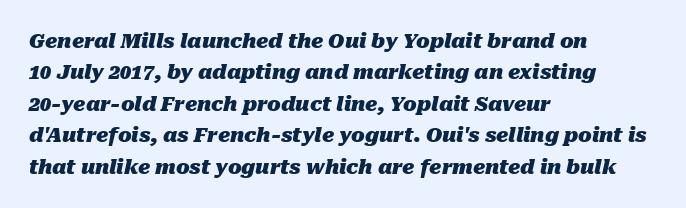
Q: Is the text bold? A: Yes.
Q: Is the text italic (slanted)? A: Yes, it leans right by about 10 degrees.
Q: Is the text underlined? A: No.
Q: How is the paragraph aligned? A: Left-aligned.
Q: Is the spacing between letters normal or unusually wide? A: Normal.
Q: Is the spacing between lines tight, normal or loose? A: Normal.
